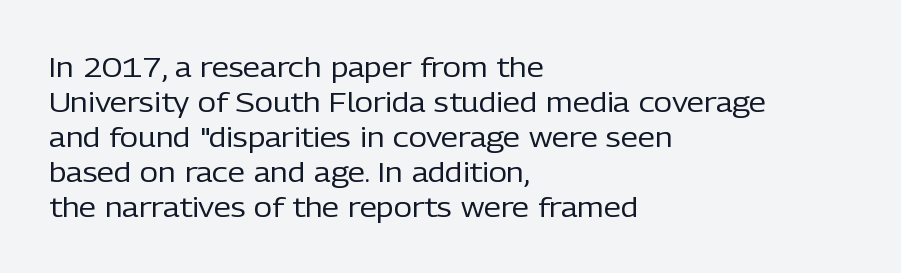
The image shows 28 px regular-weight sans-serif type, upright; set left-aligned, normal line spacing (1.25x), normal letter spacing, not underlined; low stroke contrast and a medium x-height.
